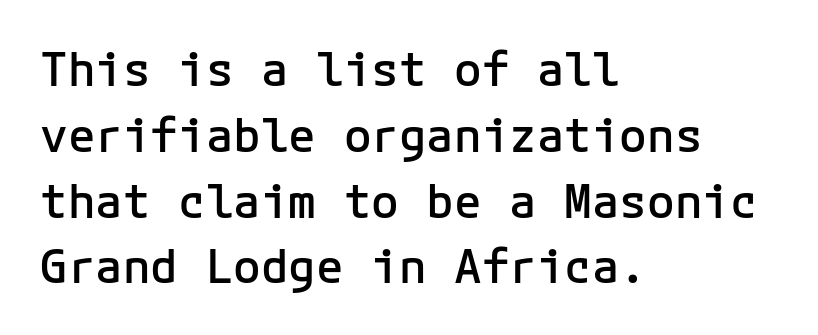
Stroke terminals: plain, sans-serif. This is moderately heavy type, rendered in semibold. The space beneath each line is pristine and unruled. The leading is moderate, giving the passage an even texture. The setting favours the left margin, as ordinary paragraphs usually do. The face used here is rendered with its standard letterfit.
